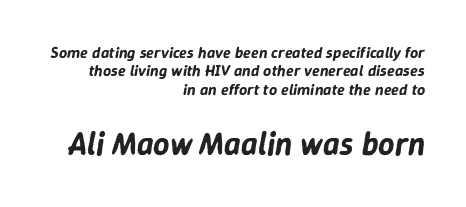
Q: Is the text italic (slanted)? A: Yes, it leans right by about 9 degrees.
Q: Is the text underlined? A: No.
Q: How is the paragraph aligned? A: Right-aligned.
Q: Is the spacing between letters normal or unusually wide? A: Normal.
Q: Is the spacing between lines tight, normal or loose? A: Tight.
Q: Which block of text is set in a larger size, the first (top) or the second (bottom)? A: The second (bottom) one.
Q: Width (condensed, normal, or wide)? A: Normal.
Q: Stroke contrast? A: Low.
Q: x-height? A: Medium.
Q: Monospaced? A: No.
